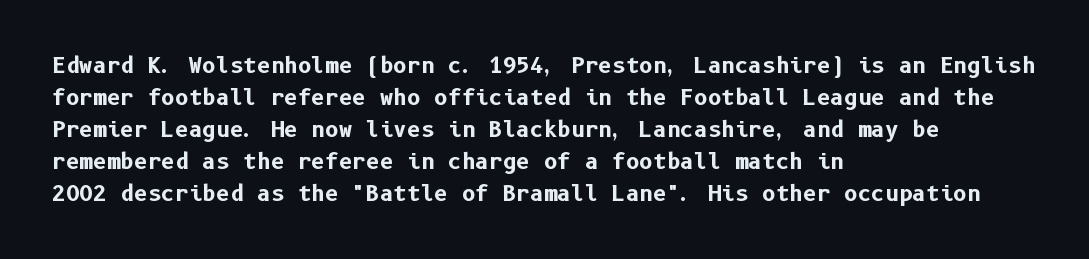
The image shows 21 px bold type, upright; set left-aligned, normal line spacing (1.52x), normal letter spacing, not underlined.
